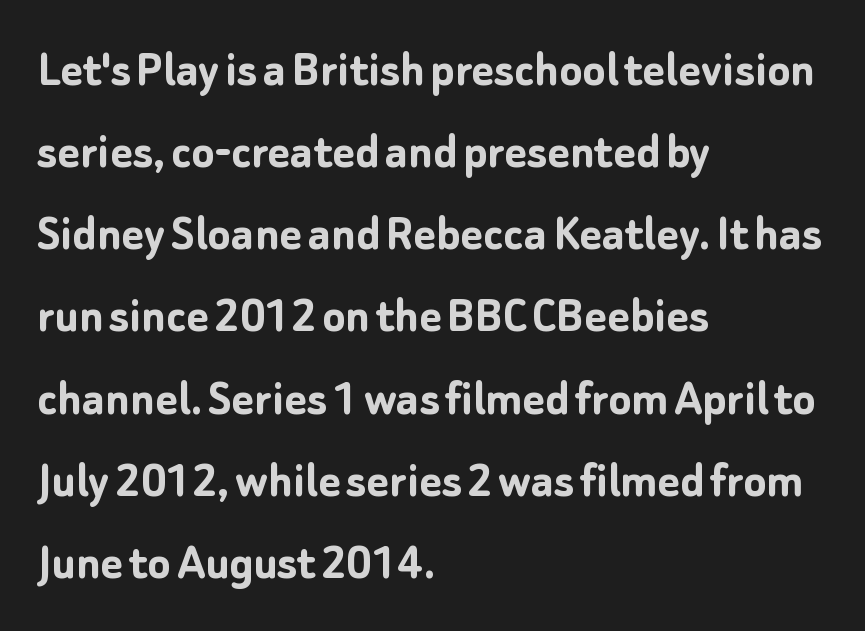
The image shows 53 px semibold sans-serif type, upright; set left-aligned, normal line spacing (1.55x), normal letter spacing, not underlined; low stroke contrast and a medium x-height.
